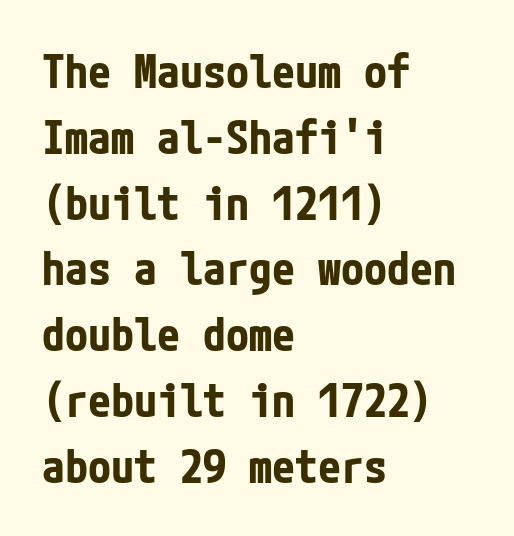
Q: Is the text bold? A: Yes.
Q: Is the text italic (slanted)? A: No, it is upright.
Q: Is the typeface a serif or a sans-serif typeface? A: Sans-serif.
Q: Is the text underlined? A: No.
Q: How is the paragraph aligned? A: Left-aligned.
Q: Is the spacing between letters normal or unusually wide? A: Normal.
Q: Is the spacing between lines tight, normal or loose? A: Normal.
Q: Width (condensed, normal, or wide)? A: Condensed.
Q: Stroke contrast? A: Low.
Q: x-height? A: Medium.
